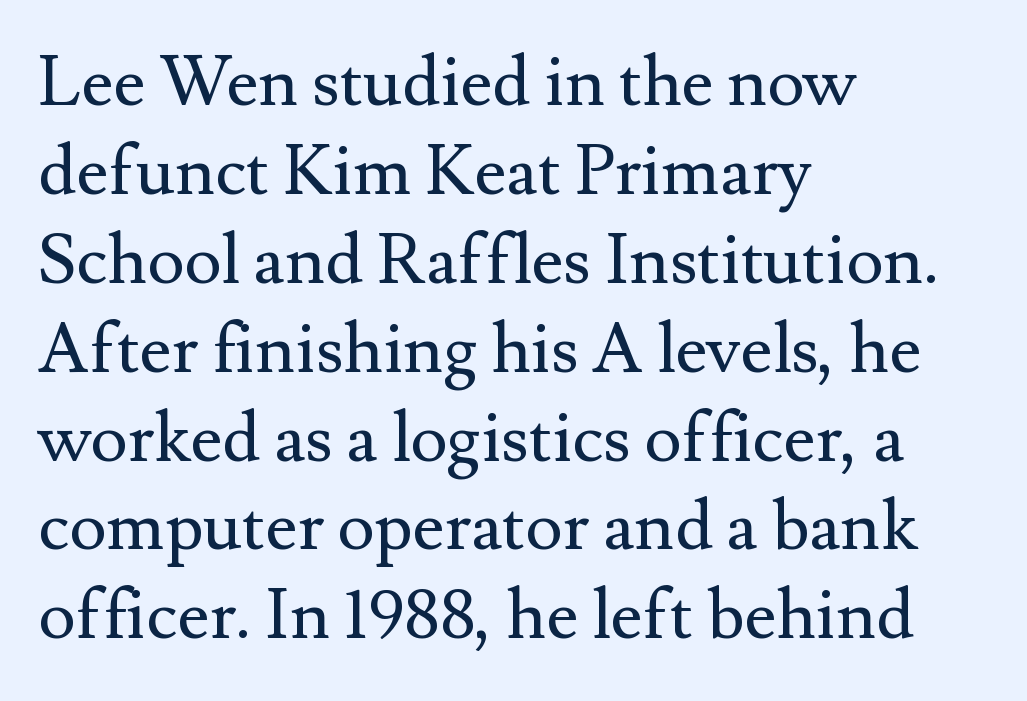
The image shows 70 px regular-weight serif type, upright; set left-aligned, normal line spacing (1.27x), normal letter spacing, not underlined; medium stroke contrast and a small x-height.
